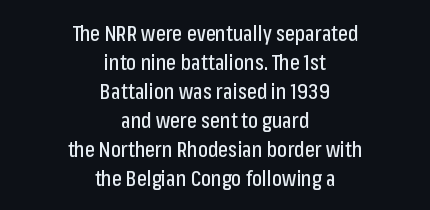
{"italic": "no", "underline": "no", "align": "center", "line_spacing": "normal", "line_spacing_ratio": 1.38, "letter_spacing": "normal", "letter_spacing_em": 0.0, "glyph_px": 21}
